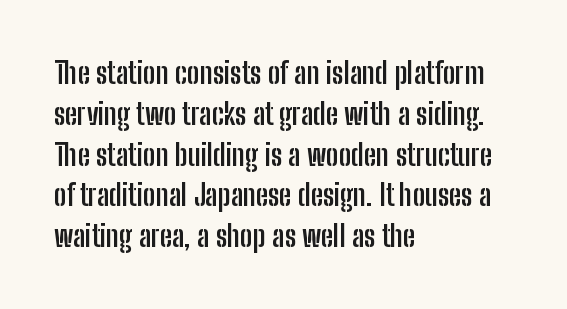
Q: Is the text bold? A: Yes.
Q: Is the text italic (slanted)? A: No, it is upright.
Q: Is the typeface a serif or a sans-serif typeface? A: Sans-serif.
Q: Is the text underlined? A: No.
Q: How is the paragraph aligned? A: Left-aligned.
Q: Is the spacing between letters normal or unusually wide? A: Normal.
Q: Is the spacing between lines tight, normal or loose? A: Normal.
Q: Width (condensed, normal, or wide)? A: Condensed.
Q: Stroke contrast? A: Low.
Q: x-height? A: Medium.
Q: Monospaced? A: No.
